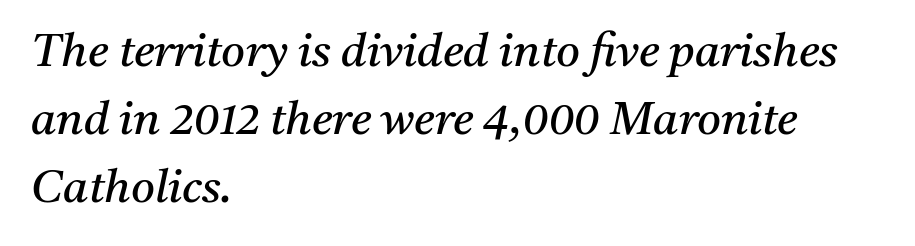
When letters slant like this, we call the style italic. Do the characters align in a grid? No, the font is proportional. In CSS terms this would be text-align: left. Caption: standard tracking, unaltered.
